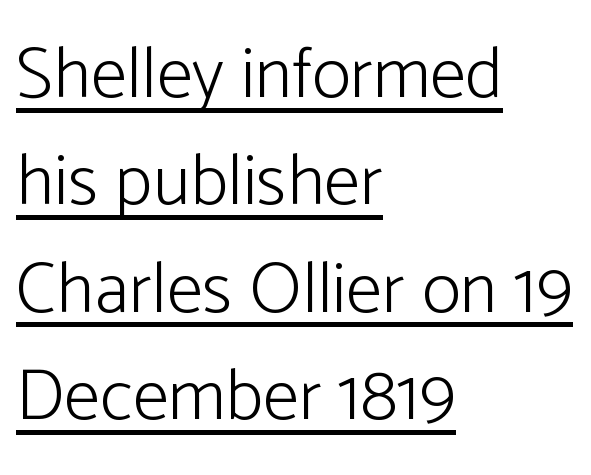
{"serif": "no", "italic": "no", "bold": "no", "weight": "light", "width": "normal", "stroke_contrast": "low", "x_height": "medium", "monospaced": "no", "underline": "yes", "align": "left", "line_spacing": "normal", "line_spacing_ratio": 1.47, "letter_spacing": "normal", "letter_spacing_em": 0.0, "glyph_px": 73}
